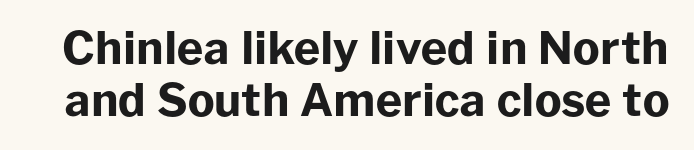
Q: Is the text bold? A: Yes.
Q: Is the text italic (slanted)? A: No, it is upright.
Q: Is the typeface a serif or a sans-serif typeface? A: Sans-serif.
Q: Is the text underlined? A: No.
Q: Is the spacing between letters normal or unusually wide? A: Normal.
Q: Width (condensed, normal, or wide)? A: Normal.
Q: Stroke contrast? A: Low.
Q: x-height? A: Medium.
Q: Monospaced? A: No.
